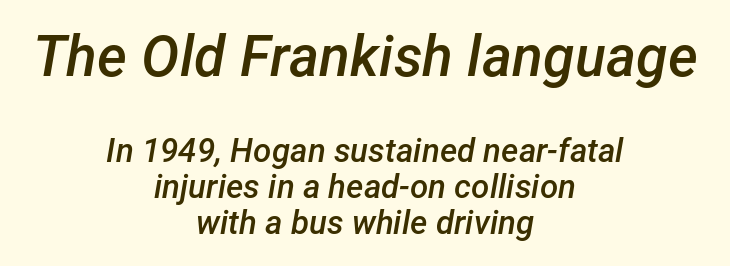
A typesetter would call this leading minimal, almost set solid. Visually the block forms a symmetrical silhouette, jagged on both flanks. Note: larger setting up top, smaller setting below. Summary of weight: moderately heavy, a semibold.
